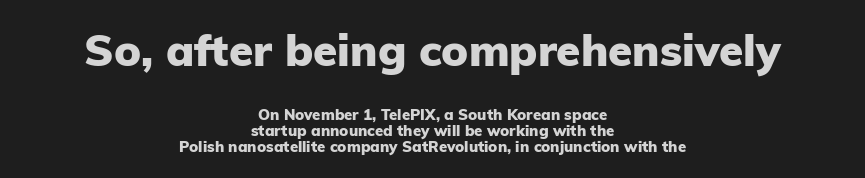
Q: Is the text bold? A: Yes.
Q: Is the text italic (slanted)? A: No, it is upright.
Q: Is the typeface a serif or a sans-serif typeface? A: Sans-serif.
Q: Is the text underlined? A: No.
Q: How is the paragraph aligned? A: Centered.
Q: Is the spacing between letters normal or unusually wide? A: Normal.
Q: Is the spacing between lines tight, normal or loose? A: Tight.
Q: Which block of text is set in a larger size, the first (top) or the second (bottom)? A: The first (top) one.
Q: Width (condensed, normal, or wide)? A: Normal.
Q: Stroke contrast? A: Low.
Q: x-height? A: Medium.
Q: Monospaced? A: No.
